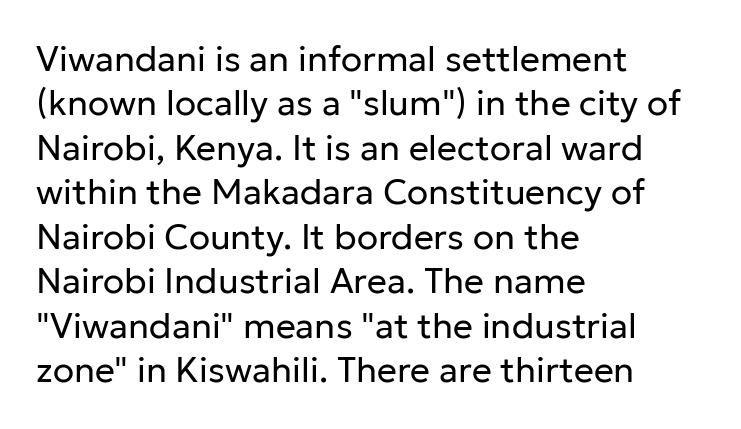
Here the designer chose a conventional face with non-uniform glyph widths. Letters rest on an invisible, unmarked baseline. Words appear dense and cohesive because spacing is normal. The glyphs in this specimen are sans serif.
